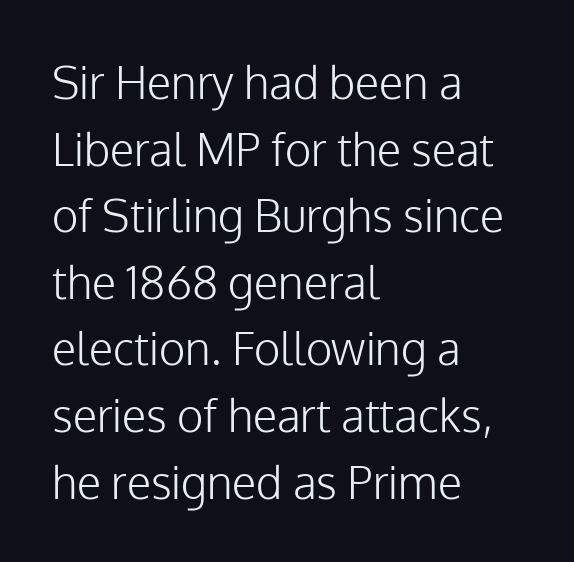
Short and long lines alike share a common starting point at left. The face looks like a standard text weight, possibly lighter. The lines sit at an ordinary, default distance from one another. Looks like regular typesetting: each glyph gets only the width it needs. Students, note that the glyphs here touch the page at normal intervals.
